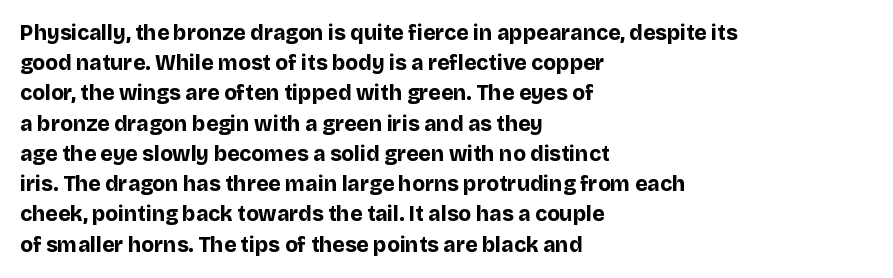
Emphasis by weight is at full strength: bold. Compared with typical body copy, the letter spacing here is the same. The passage shown is not underscored anywhere. Each new line begins a customary step beneath the previous one.
